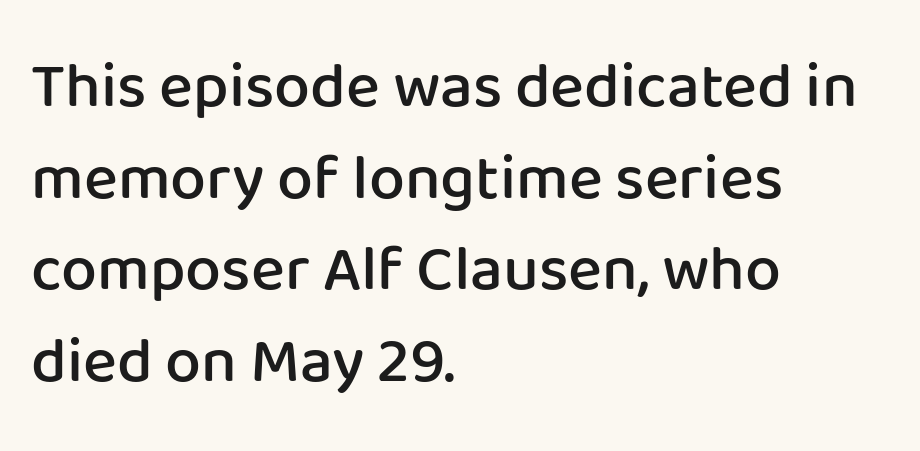
Look at the stroke-to-counter ratio: somewhat heavy, a semibold. Is there much room between lines? A standard amount, neither cramped nor airy. All the whitespace from short lines collects on the right. The gap between lines stays unmarked. A typesetter would call this proportional, since set widths differ per character.
